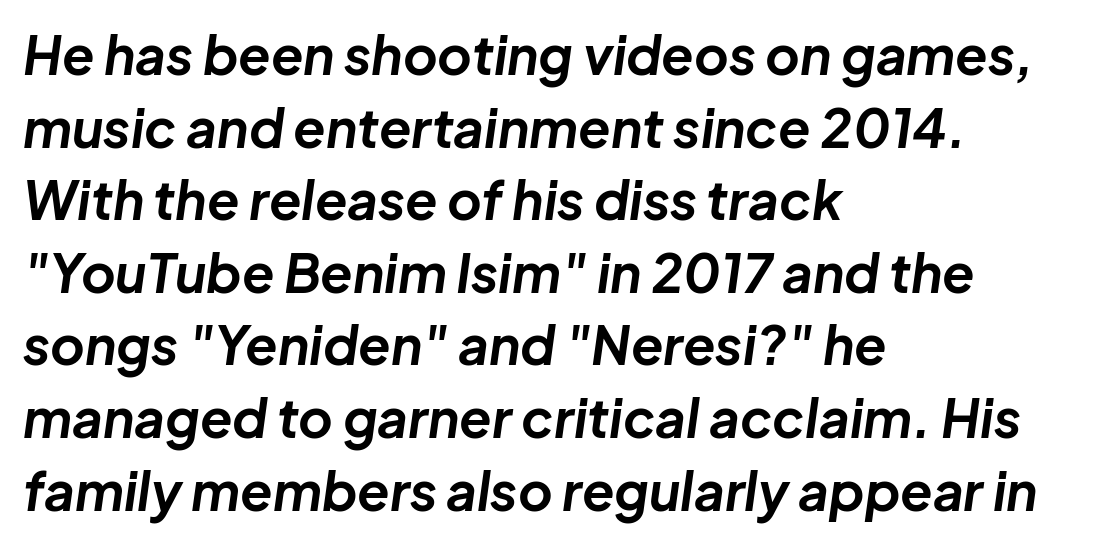
Q: Is the text bold? A: Yes.
Q: Is the text italic (slanted)? A: Yes, it leans right by about 8 degrees.
Q: Is the text underlined? A: No.
Q: How is the paragraph aligned? A: Left-aligned.
Q: Is the spacing between letters normal or unusually wide? A: Normal.
Q: Is the spacing between lines tight, normal or loose? A: Normal.
Q: Width (condensed, normal, or wide)? A: Normal.
Q: Stroke contrast? A: Low.
Q: x-height? A: Medium.
Q: Monospaced? A: No.
